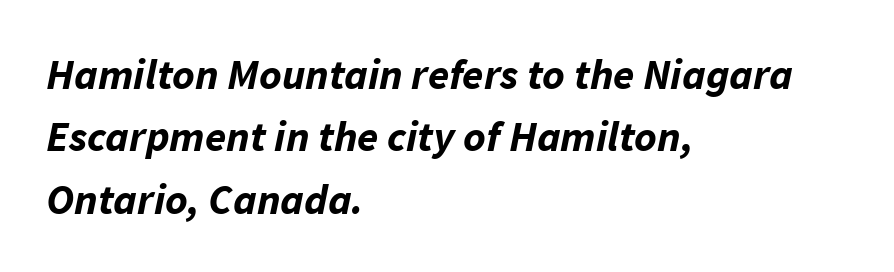
The image shows 43 px bold type, italic (leaning right); set left-aligned, normal line spacing (1.45x), normal letter spacing, not underlined; low stroke contrast and a medium x-height.
